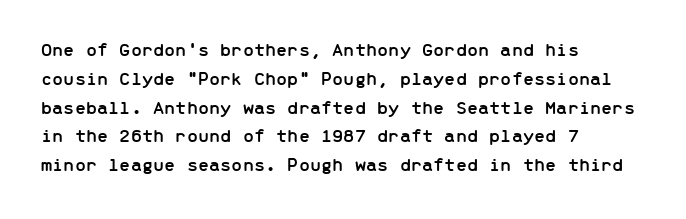
Q: Is the text italic (slanted)? A: No, it is upright.
Q: Is the text underlined? A: No.
Q: How is the paragraph aligned? A: Left-aligned.
Q: Is the spacing between letters normal or unusually wide? A: Normal.
Q: Is the spacing between lines tight, normal or loose? A: Normal.
